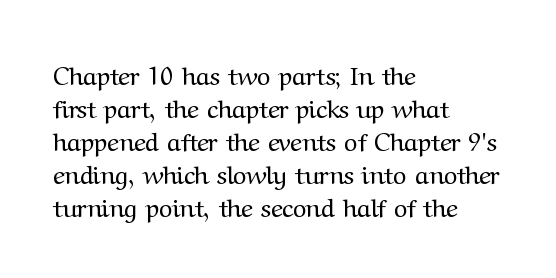
{"italic": "no", "bold": "no", "underline": "no", "align": "left", "line_spacing": "normal", "line_spacing_ratio": 1.27, "letter_spacing": "normal", "letter_spacing_em": 0.0, "glyph_px": 26}
